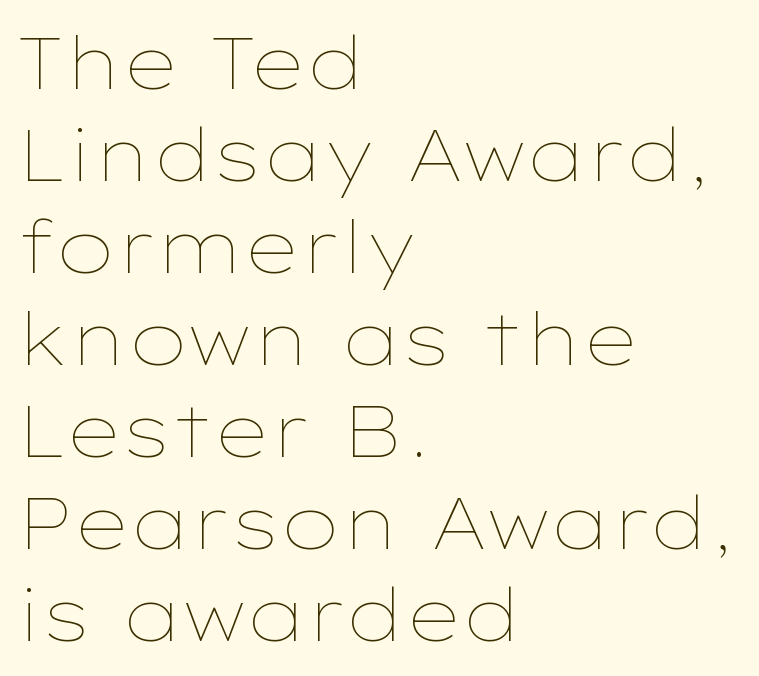
Q: Is the text bold? A: No.
Q: Is the text italic (slanted)? A: No, it is upright.
Q: Is the text underlined? A: No.
Q: How is the paragraph aligned? A: Left-aligned.
Q: Is the spacing between letters normal or unusually wide? A: Normal.
Q: Is the spacing between lines tight, normal or loose? A: Normal.
Q: Width (condensed, normal, or wide)? A: Wide.
Q: Stroke contrast? A: Low.
Q: x-height? A: Medium.
Q: Monospaced? A: No.
